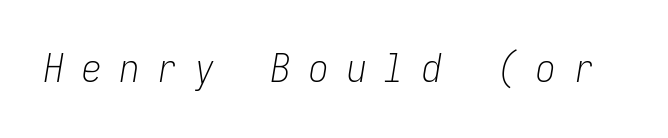
The image shows 39 px light, condensed type, italic (leaning right), monospaced; set unusually wide letter spacing (+0.47 em), not underlined; low stroke contrast and a medium x-height.
